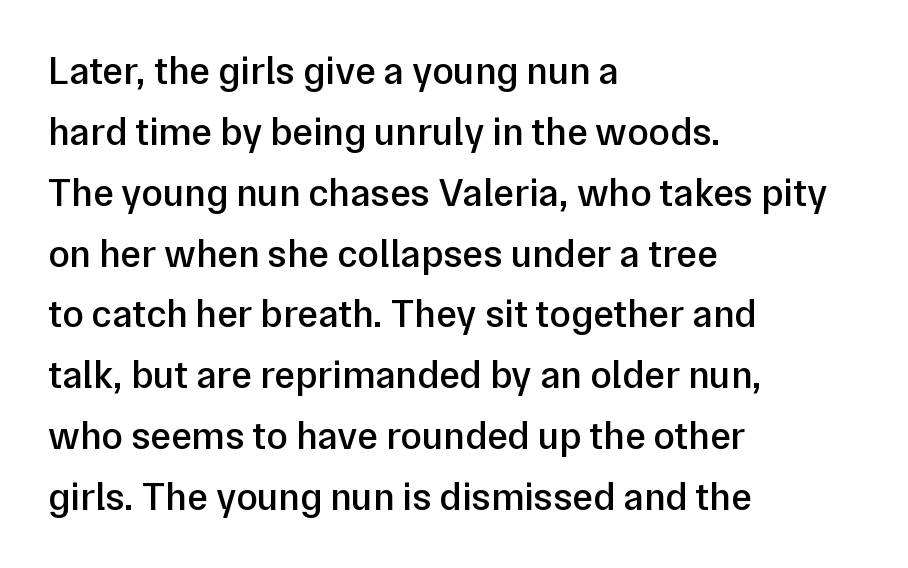
{"serif": "no", "italic": "no", "bold": "semi", "weight": "semibold", "width": "normal", "stroke_contrast": "low", "x_height": "medium", "monospaced": "no", "underline": "no", "align": "left", "line_spacing": "normal", "line_spacing_ratio": 1.56, "letter_spacing": "normal", "letter_spacing_em": 0.0, "glyph_px": 39}
